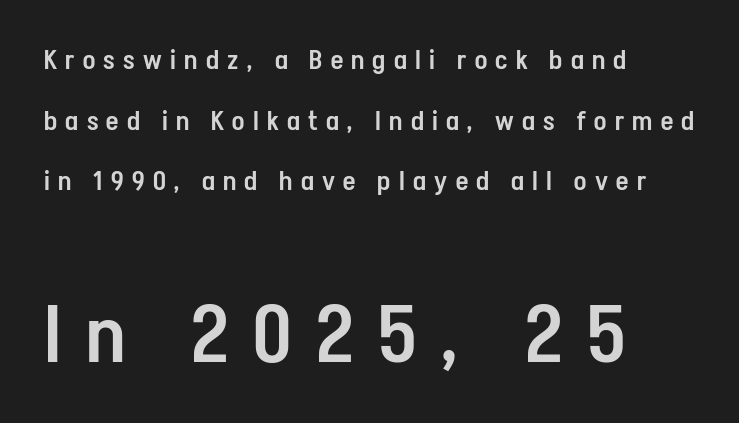
Q: Is the text bold? A: Semi-bold.
Q: Is the text italic (slanted)? A: No, it is upright.
Q: Is the typeface a serif or a sans-serif typeface? A: Sans-serif.
Q: Is the text underlined? A: No.
Q: How is the paragraph aligned? A: Left-aligned.
Q: Is the spacing between letters normal or unusually wide? A: Unusually wide.
Q: Is the spacing between lines tight, normal or loose? A: Loose.
Q: Which block of text is set in a larger size, the first (top) or the second (bottom)? A: The second (bottom) one.
Q: Width (condensed, normal, or wide)? A: Condensed.
Q: Stroke contrast? A: Low.
Q: x-height? A: Medium.
Q: Monospaced? A: No.
